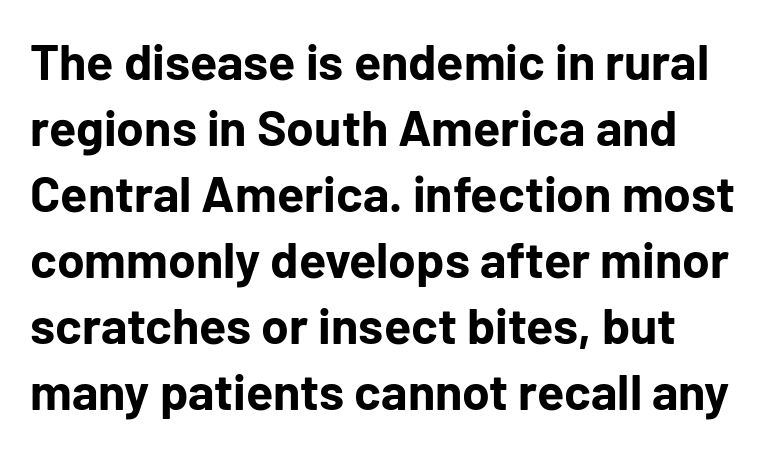
Q: Is the text bold? A: Yes.
Q: Is the text italic (slanted)? A: No, it is upright.
Q: Is the typeface a serif or a sans-serif typeface? A: Sans-serif.
Q: Is the text underlined? A: No.
Q: Is the spacing between letters normal or unusually wide? A: Normal.
Q: Is the spacing between lines tight, normal or loose? A: Normal.
Q: Width (condensed, normal, or wide)? A: Normal.
Q: Stroke contrast? A: Low.
Q: x-height? A: Medium.
Q: Monospaced? A: No.
